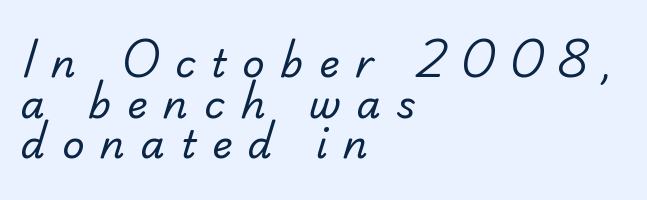
{"serif": "no", "bold": "no", "weight": "regular", "width": "normal", "stroke_contrast": "low", "x_height": "small", "monospaced": "no", "underline": "no", "align": "left", "line_spacing": "tight", "line_spacing_ratio": 1.04, "letter_spacing": "wide", "letter_spacing_em": 0.4, "glyph_px": 39}
